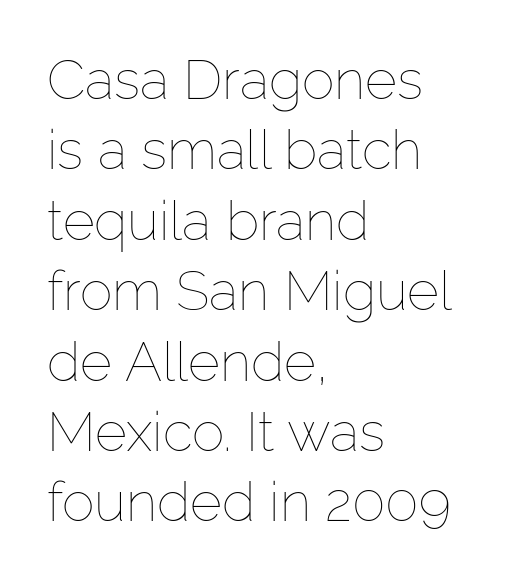
{"italic": "no", "bold": "no", "weight": "thin", "width": "normal", "stroke_contrast": "low", "x_height": "medium", "monospaced": "no", "underline": "no", "align": "left", "line_spacing": "normal", "line_spacing_ratio": 1.28, "letter_spacing": "normal", "letter_spacing_em": 0.0, "glyph_px": 55}
